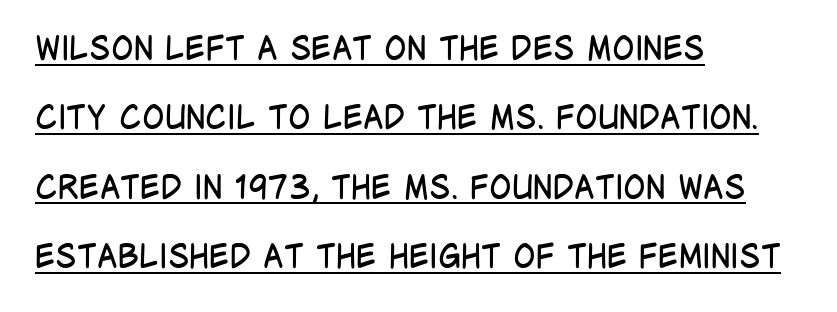
Rows of type keep a wide berth in the vertical direction. The specimen includes a rule beneath the text block's lines. Is this a fixed-width face? No — the glyphs have proportional, varying widths. This sample uses an upright cut, with every glyph sitting square on the baseline. The lines are quadded left. Stroke mass is kept to a normal reading level or below.
